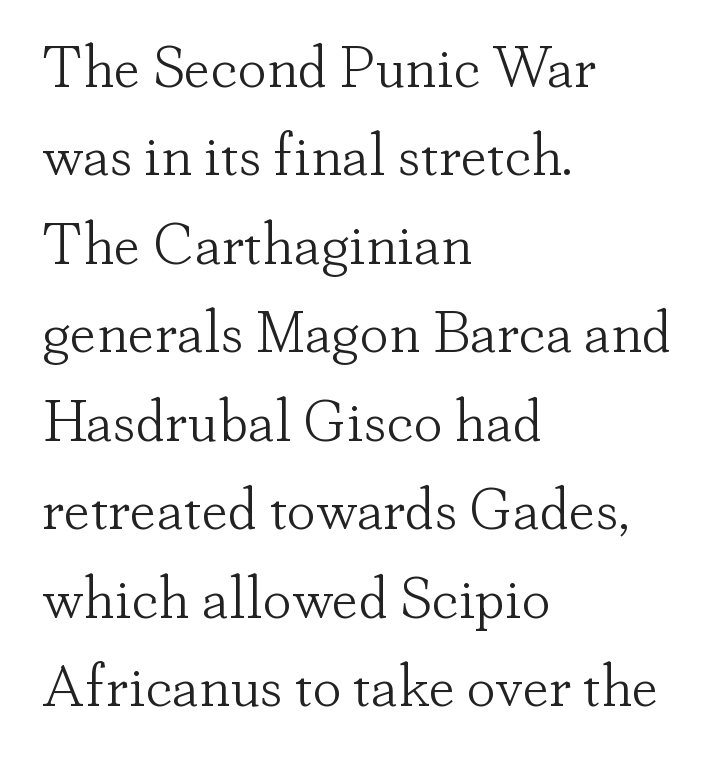
The rendering uses a moderate line-height, typical for paragraphs. Quick note: underline off. Does the lettering tilt? It doesn't — this is upright. Little horizontal feet cap the strokes, marking this as serif type.
